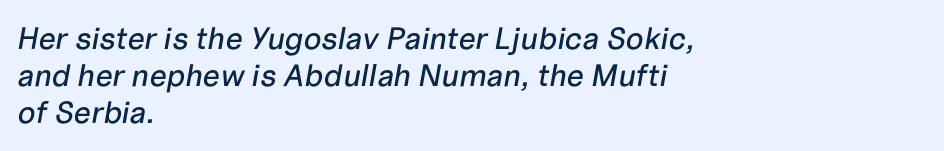
Nothing unusual about the tracking: characters are spaced as the font intends. Do the characters align in a grid? No, the font is proportional. Underlining? Definitely not there. Horizontal alignment here is leftward, the default for most running prose. The letters are slanted; this is an italic face.
